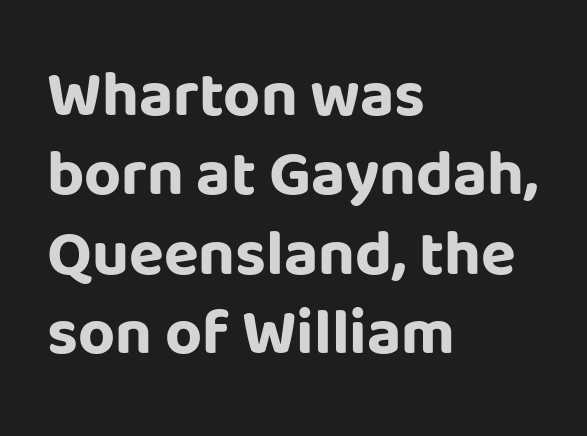
Q: Is the text bold? A: Yes.
Q: Is the text italic (slanted)? A: No, it is upright.
Q: Is the typeface a serif or a sans-serif typeface? A: Sans-serif.
Q: Is the text underlined? A: No.
Q: How is the paragraph aligned? A: Left-aligned.
Q: Is the spacing between letters normal or unusually wide? A: Normal.
Q: Width (condensed, normal, or wide)? A: Normal.
Q: Stroke contrast? A: Low.
Q: x-height? A: Large.
Q: Monospaced? A: No.
